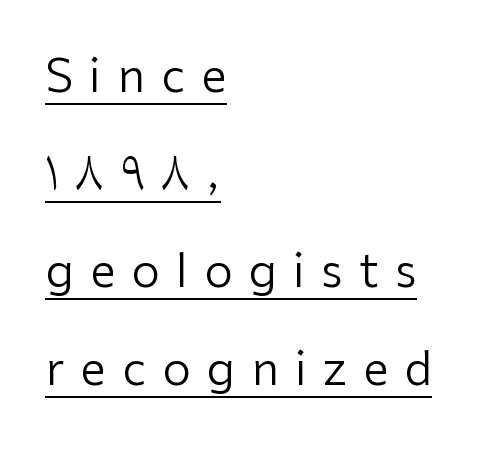
The image shows 46 px regular-weight sans-serif type, upright; set left-aligned, loose line spacing (2.12x), unusually wide letter spacing (+0.35 em), underlined; low stroke contrast and a medium x-height.
